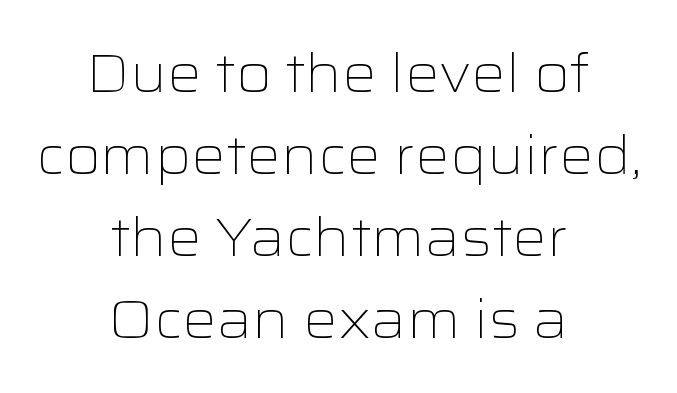
Q: Is the text bold? A: No.
Q: Is the text italic (slanted)? A: No, it is upright.
Q: Is the typeface a serif or a sans-serif typeface? A: Sans-serif.
Q: Is the text underlined? A: No.
Q: How is the paragraph aligned? A: Centered.
Q: Is the spacing between letters normal or unusually wide? A: Normal.
Q: Is the spacing between lines tight, normal or loose? A: Normal.
Q: Width (condensed, normal, or wide)? A: Wide.
Q: Stroke contrast? A: Low.
Q: x-height? A: Medium.
Q: Monospaced? A: No.
